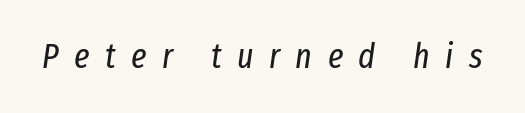
Caption: face not bold, strokes unweighted. Looks like regular typesetting: each glyph gets only the width it needs. Glyph-to-glyph distance is far greater than everyday printed text. Looking at the ascenders, they clearly lean. No word sits above an underline.
